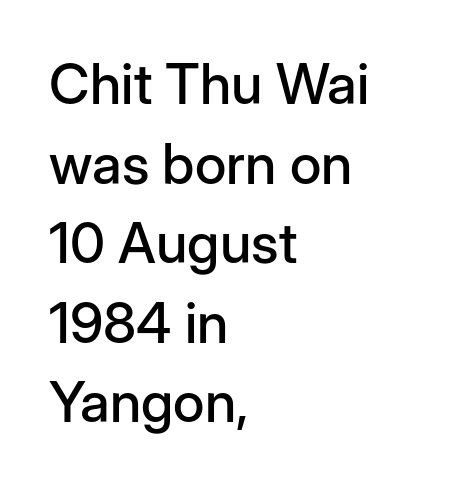
Q: Is the text italic (slanted)? A: No, it is upright.
Q: Is the typeface a serif or a sans-serif typeface? A: Sans-serif.
Q: Is the text underlined? A: No.
Q: How is the paragraph aligned? A: Left-aligned.
Q: Is the spacing between letters normal or unusually wide? A: Normal.
Q: Is the spacing between lines tight, normal or loose? A: Normal.
Q: Width (condensed, normal, or wide)? A: Normal.
Q: Stroke contrast? A: Low.
Q: x-height? A: Medium.
Q: Monospaced? A: No.
